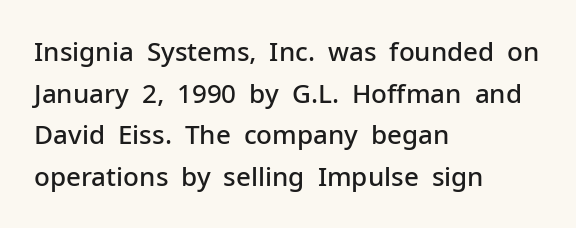
The image shows 26 px text type, upright; set left-aligned, normal line spacing (1.6x), normal letter spacing, not underlined.
